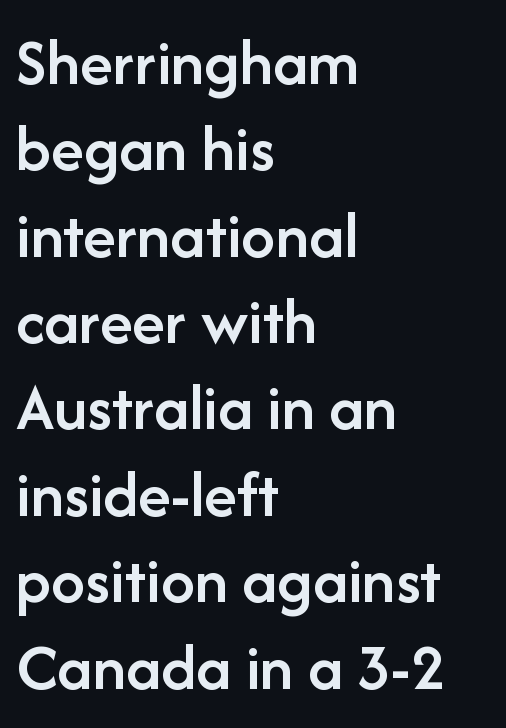
{"serif": "no", "italic": "no", "bold": "semi", "weight": "semibold", "width": "normal", "stroke_contrast": "low", "x_height": "medium", "monospaced": "no", "underline": "no", "align": "left", "line_spacing": "normal", "line_spacing_ratio": 1.27, "letter_spacing": "normal", "letter_spacing_em": 0.0, "glyph_px": 68}
